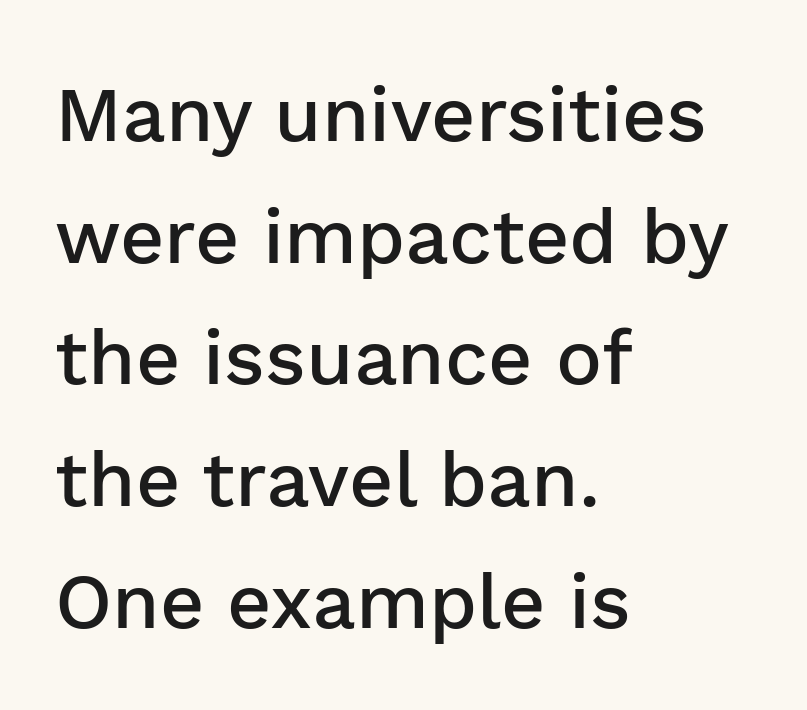
Q: Is the text bold? A: Semi-bold.
Q: Is the text italic (slanted)? A: No, it is upright.
Q: Is the typeface a serif or a sans-serif typeface? A: Sans-serif.
Q: Is the text underlined? A: No.
Q: How is the paragraph aligned? A: Left-aligned.
Q: Is the spacing between letters normal or unusually wide? A: Normal.
Q: Is the spacing between lines tight, normal or loose? A: Normal.
Q: Width (condensed, normal, or wide)? A: Normal.
Q: Stroke contrast? A: Low.
Q: x-height? A: Medium.
Q: Monospaced? A: No.
